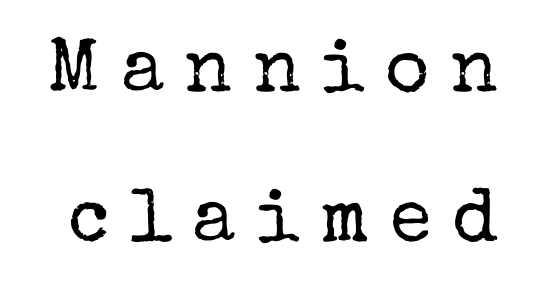
The image shows 76 px regular-weight serif type, upright; set loose line spacing (1.97x), unusually wide letter spacing (+0.27 em), not underlined; low stroke contrast and a medium x-height.
